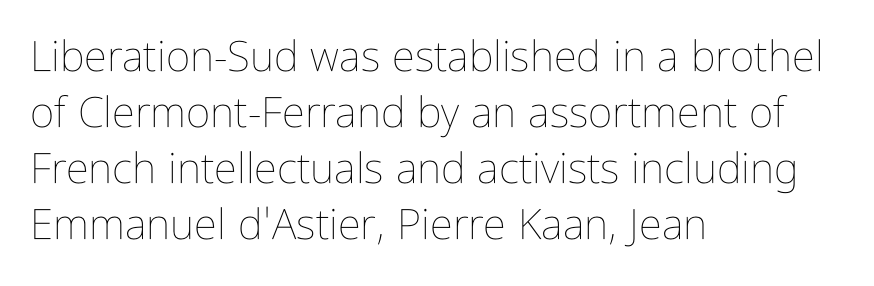
Q: Is the text bold? A: No.
Q: Is the text italic (slanted)? A: No, it is upright.
Q: Is the text underlined? A: No.
Q: How is the paragraph aligned? A: Left-aligned.
Q: Is the spacing between letters normal or unusually wide? A: Normal.
Q: Is the spacing between lines tight, normal or loose? A: Normal.
Q: Width (condensed, normal, or wide)? A: Condensed.
Q: Stroke contrast? A: Low.
Q: x-height? A: Medium.
Q: Monospaced? A: No.
